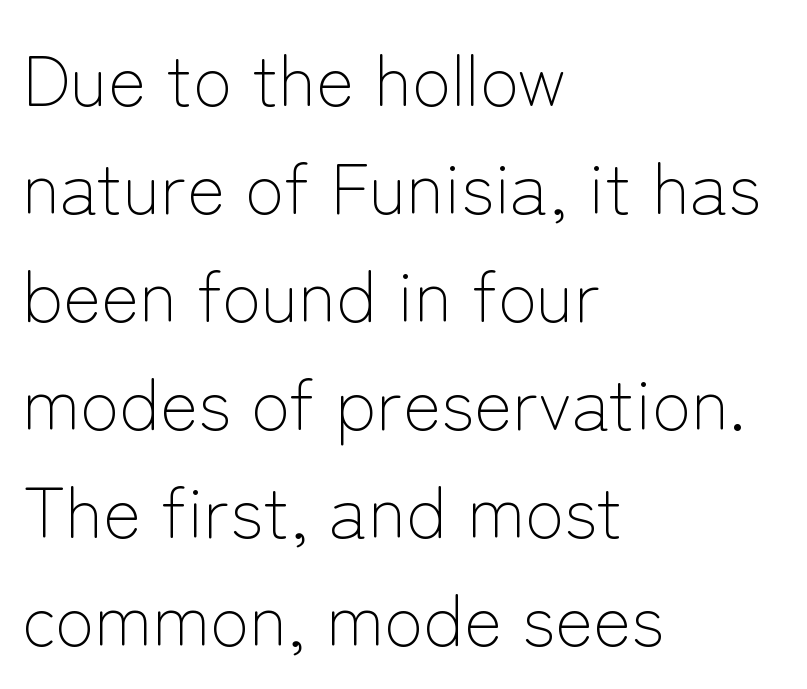
The image shows 72 px light sans-serif type, upright; set left-aligned, normal line spacing (1.5x), normal letter spacing, not underlined; low stroke contrast and a medium x-height.
